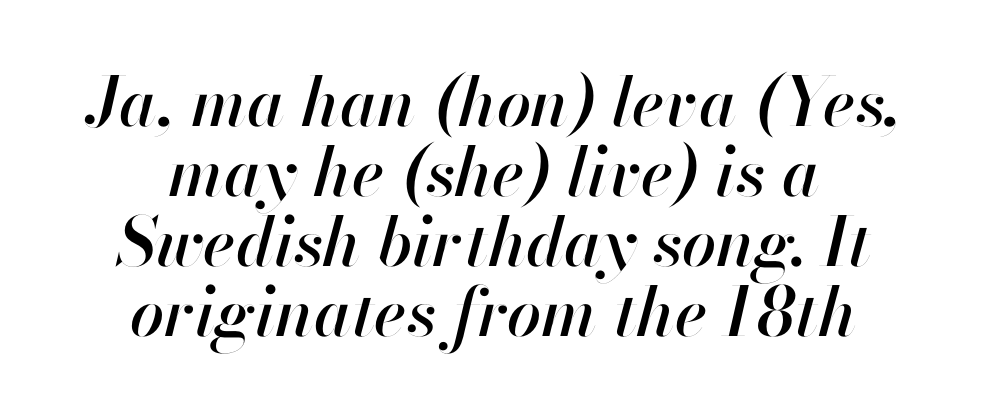
Q: Is the text italic (slanted)? A: Yes, it leans right by about 13 degrees.
Q: Is the text underlined? A: No.
Q: How is the paragraph aligned? A: Centered.
Q: Is the spacing between letters normal or unusually wide? A: Normal.
Q: Is the spacing between lines tight, normal or loose? A: Tight.
Q: Width (condensed, normal, or wide)? A: Normal.
Q: Stroke contrast? A: High.
Q: x-height? A: Small.
Q: Monospaced? A: No.
